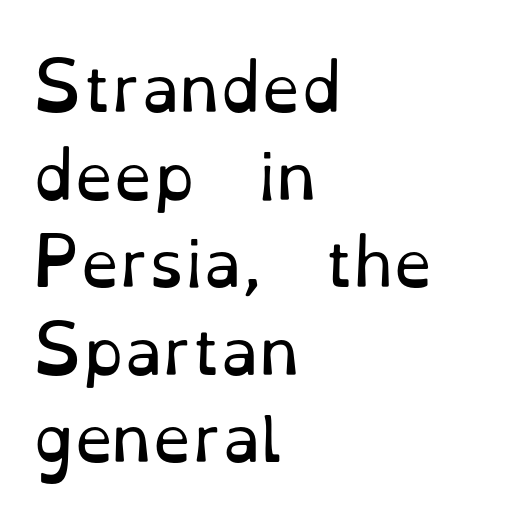
The area under the type is left untouched. Stems and bowls with no extra thickness — not bold. Inter-character spacing is left at the font's built-in metrics. Character widths vary here, with narrow letters taking less room than wide ones. No italicization has been applied; the sample stays upright.
